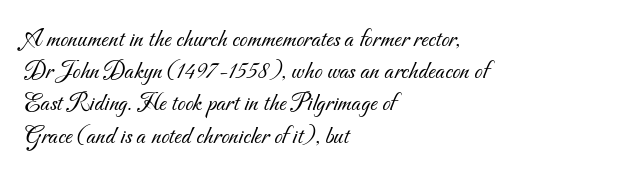
Q: Is the text bold? A: No.
Q: Is the text underlined? A: No.
Q: How is the paragraph aligned? A: Left-aligned.
Q: Is the spacing between letters normal or unusually wide? A: Normal.
